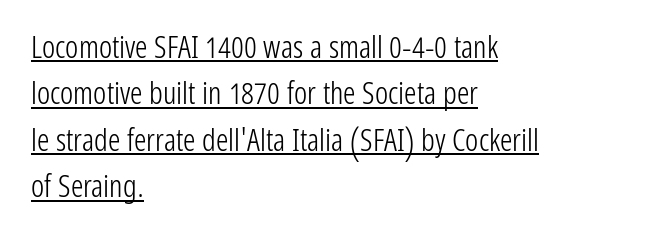
If you measured baseline to baseline, you'd find a middling distance. The face looks like a standard text weight, possibly lighter. You can tell it's not italic because the verticals are truly vertical. Each letter keeps its own natural width here, so spacing adapts to shape. These lines keep a tight, regular rhythm from letter to letter. A typesetter would label this face a sans.
